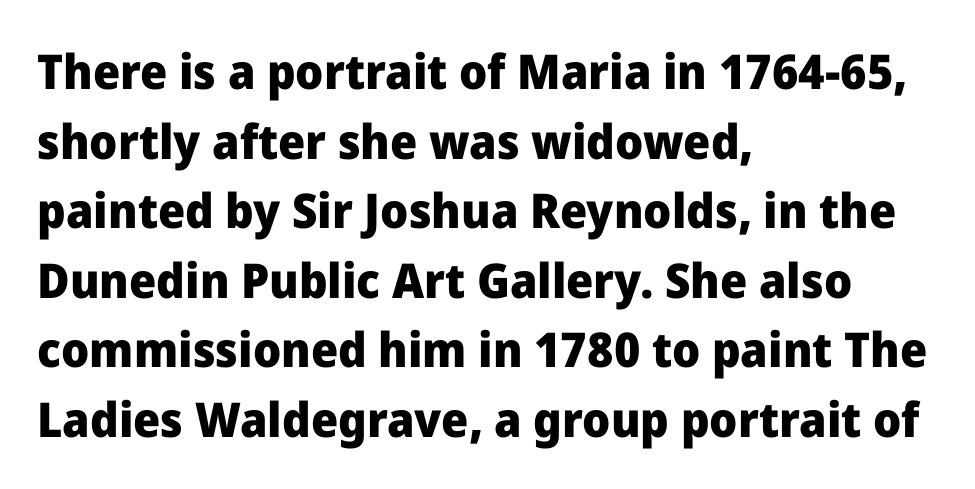
Ascenders rise straight up at ninety degrees. Horizontal bands of white between lines are of average thickness. Summary of weight: heavy, a full bold. You could not count columns in this text — the font is proportionally spaced.
